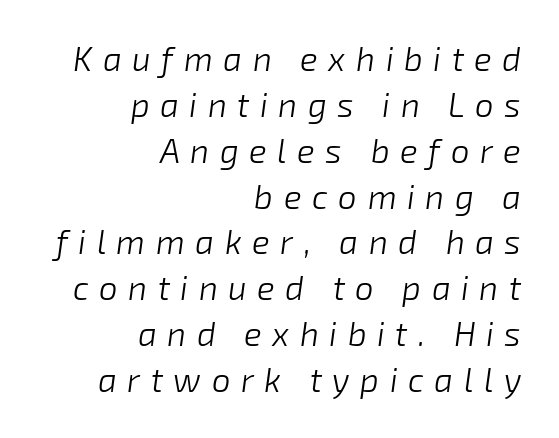
Q: Is the text bold? A: No.
Q: Is the text italic (slanted)? A: Yes, it leans right by about 8 degrees.
Q: Is the text underlined? A: No.
Q: How is the paragraph aligned? A: Right-aligned.
Q: Is the spacing between letters normal or unusually wide? A: Unusually wide.
Q: Is the spacing between lines tight, normal or loose? A: Normal.
Q: Width (condensed, normal, or wide)? A: Normal.
Q: Stroke contrast? A: Low.
Q: x-height? A: Medium.
Q: Monospaced? A: No.
